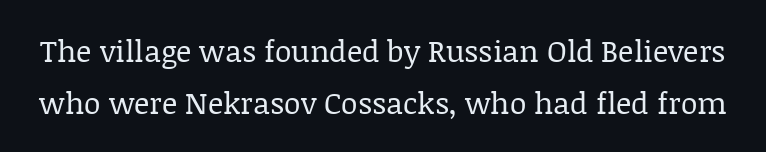
{"serif": "yes", "italic": "no", "bold": "no", "weight": "regular", "width": "normal", "stroke_contrast": "low", "x_height": "large", "monospaced": "no", "underline": "no", "line_spacing_ratio": 1.73, "letter_spacing": "normal", "letter_spacing_em": 0.0, "glyph_px": 30}
